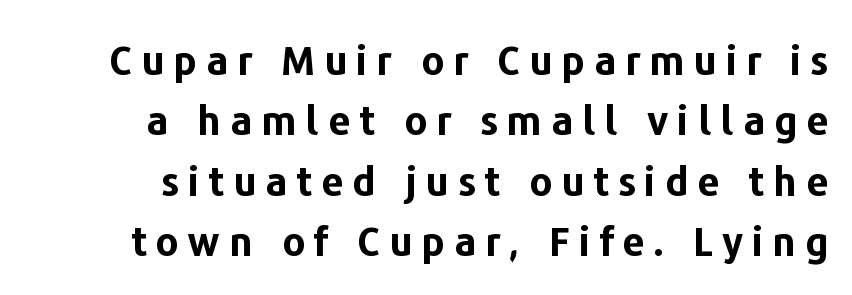
The image shows 40 px bold sans-serif type, upright; set right-aligned, normal line spacing (1.51x), unusually wide letter spacing (+0.22 em), not underlined; low stroke contrast and a medium x-height.
